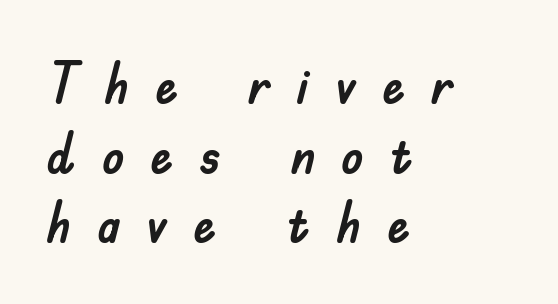
Q: Is the text italic (slanted)? A: Yes.
Q: Is the typeface a serif or a sans-serif typeface? A: Sans-serif.
Q: Is the text underlined? A: No.
Q: How is the paragraph aligned? A: Left-aligned.
Q: Is the spacing between letters normal or unusually wide? A: Unusually wide.
Q: Width (condensed, normal, or wide)? A: Normal.
Q: Stroke contrast? A: Low.
Q: x-height? A: Small.
Q: Monospaced? A: No.
